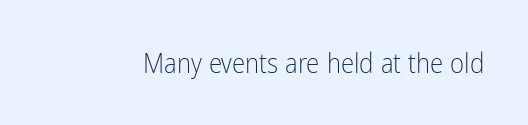
The image shows 27 px text type, upright; set normal letter spacing, not underlined.
